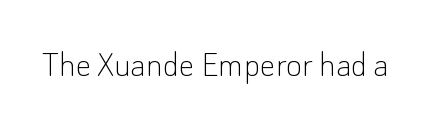
{"serif": "no", "italic": "no", "bold": "no", "weight": "thin", "width": "normal", "stroke_contrast": "low", "x_height": "small", "monospaced": "no", "underline": "no", "letter_spacing": "normal", "letter_spacing_em": 0.0, "glyph_px": 39}
